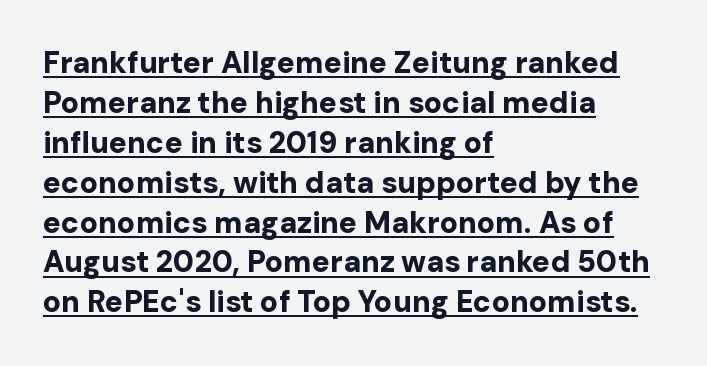
The image shows 30 px bold sans-serif type, upright; set left-aligned, normal line spacing (1.33x), normal letter spacing, underlined; low stroke contrast and a medium x-height.
